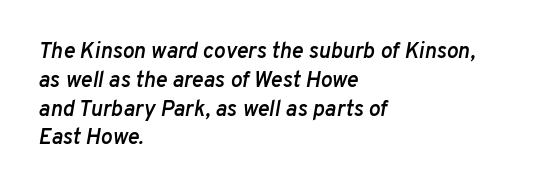
The rendering uses a semibold face; strokes are thickened but not to full bold. The string is rendered with underlining switched off. The lettering tilts uniformly, giving the passage an italic look. Students, note that the glyphs here touch the page at normal intervals.
